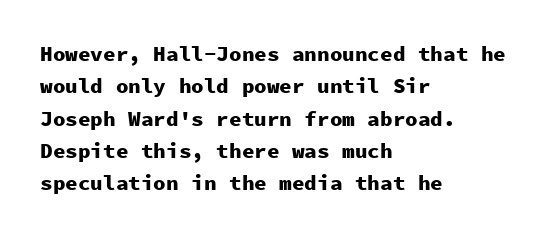
Unlike italic type, these characters show no tilt at all. Line starts are locked; line ends wander. Characters follow at the spacing the type designer built in. On the weight axis this lands at bold, roughly 700. The passage shown is not underscored anywhere.
